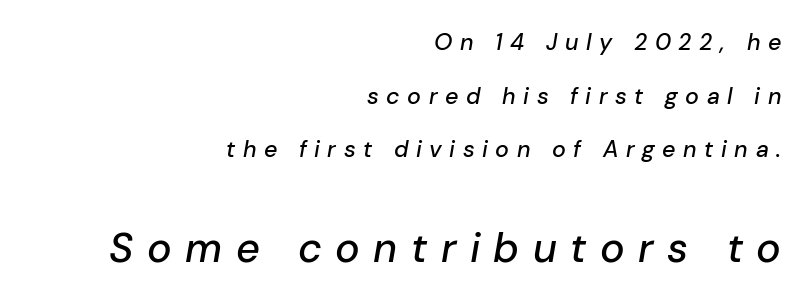
Q: Is the text italic (slanted)? A: Yes, it leans right by about 10 degrees.
Q: Is the text underlined? A: No.
Q: How is the paragraph aligned? A: Right-aligned.
Q: Is the spacing between letters normal or unusually wide? A: Unusually wide.
Q: Is the spacing between lines tight, normal or loose? A: Loose.
Q: Which block of text is set in a larger size, the first (top) or the second (bottom)? A: The second (bottom) one.
Q: Width (condensed, normal, or wide)? A: Normal.
Q: Stroke contrast? A: Low.
Q: x-height? A: Medium.
Q: Monospaced? A: No.
